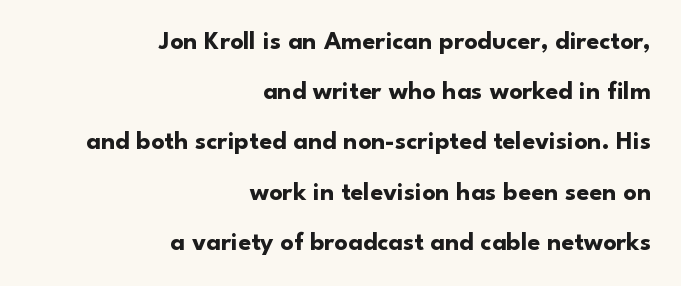
The image shows 26 px bold type, upright; set right-aligned, loose line spacing (1.93x), normal letter spacing, not underlined.
